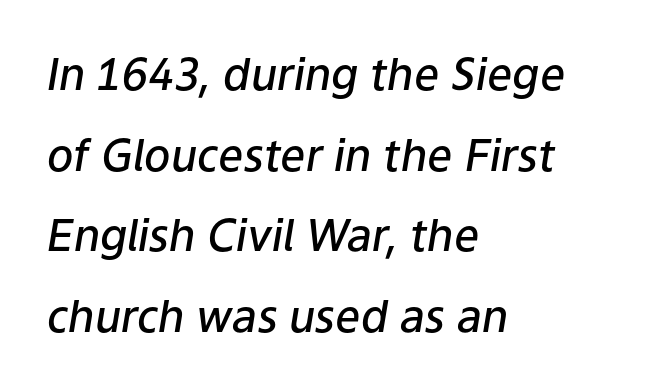
{"italic": "yes", "lean": "right", "slant_degrees": 9, "bold": "semi", "weight": "semibold", "width": "normal", "stroke_contrast": "low", "x_height": "medium", "monospaced": "no", "underline": "no", "align": "left", "line_spacing_ratio": 1.83, "letter_spacing": "normal", "letter_spacing_em": 0.0, "glyph_px": 44}
